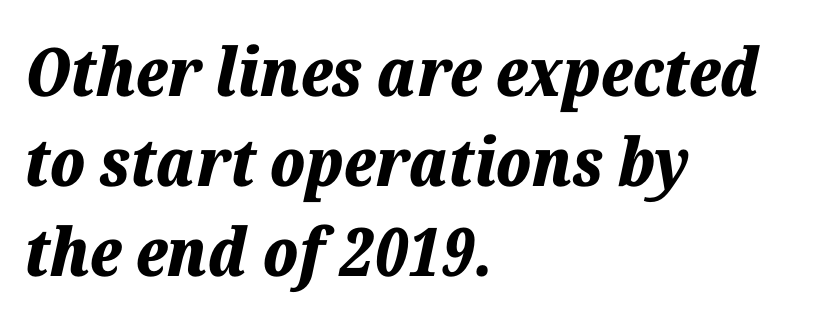
Between one letter and the next there's only the usual sliver of space. Leftover space on each line is placed entirely after the last word. The specimen reads as italic at a glance. This rendering features lettering with no underline.
